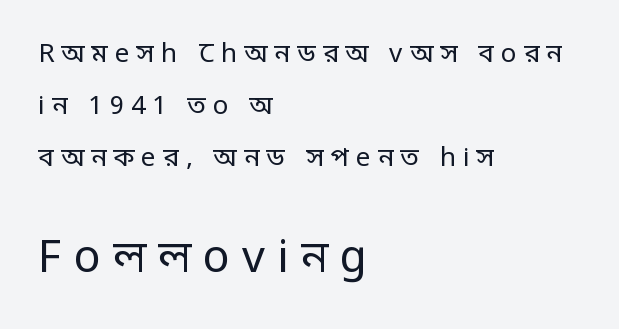
Q: Is the text bold? A: No.
Q: Is the text italic (slanted)? A: No, it is upright.
Q: Is the typeface a serif or a sans-serif typeface? A: Sans-serif.
Q: Is the text underlined? A: No.
Q: How is the paragraph aligned? A: Left-aligned.
Q: Is the spacing between letters normal or unusually wide? A: Unusually wide.
Q: Is the spacing between lines tight, normal or loose? A: Loose.
Q: Which block of text is set in a larger size, the first (top) or the second (bottom)? A: The second (bottom) one.
Q: Width (condensed, normal, or wide)? A: Condensed.
Q: Stroke contrast? A: Low.
Q: Monospaced? A: No.
